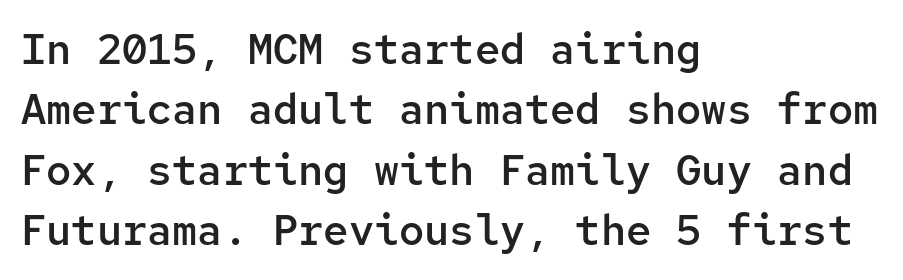
{"serif": "no", "italic": "no", "bold": "semi", "weight": "semibold", "width": "normal", "stroke_contrast": "low", "x_height": "medium", "monospaced": "yes", "underline": "no", "align": "left", "line_spacing": "normal", "line_spacing_ratio": 1.44, "letter_spacing": "normal", "letter_spacing_em": 0.0, "glyph_px": 42}
